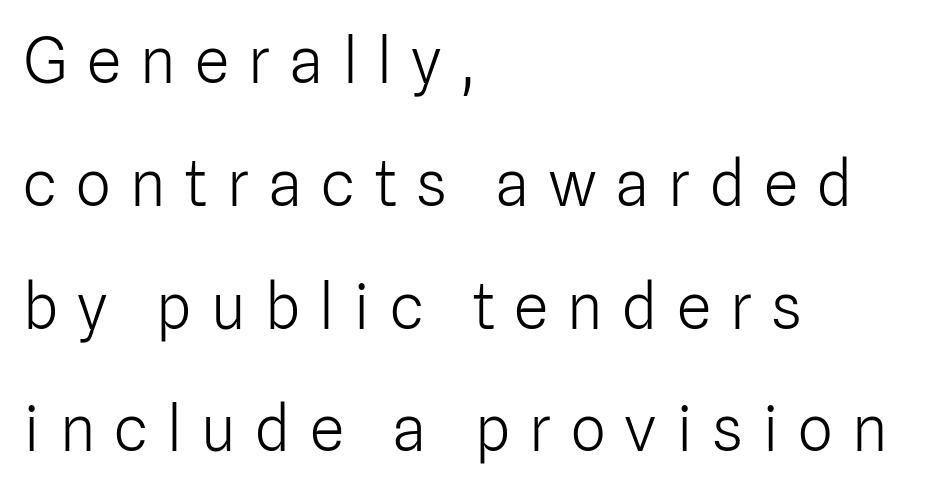
Q: Is the text bold? A: No.
Q: Is the text italic (slanted)? A: No, it is upright.
Q: Is the typeface a serif or a sans-serif typeface? A: Sans-serif.
Q: Is the text underlined? A: No.
Q: How is the paragraph aligned? A: Left-aligned.
Q: Is the spacing between letters normal or unusually wide? A: Unusually wide.
Q: Is the spacing between lines tight, normal or loose? A: Loose.
Q: Width (condensed, normal, or wide)? A: Normal.
Q: Stroke contrast? A: Low.
Q: x-height? A: Medium.
Q: Monospaced? A: No.
